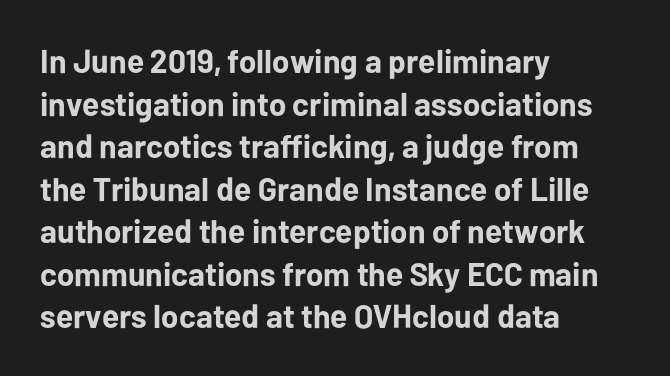
The image shows 33 px bold sans-serif type, upright; set left-aligned, normal line spacing (1.29x), normal letter spacing, not underlined; low stroke contrast and a medium x-height.
